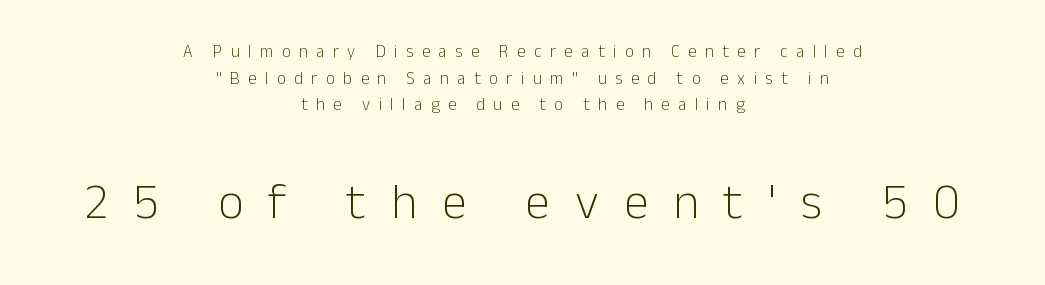
The image shows 50 px light sans-serif type, upright; set centered, normal line spacing (1.57x), unusually wide letter spacing (+0.5 em), not underlined; the second (bottom) block is 2.94x larger; low stroke contrast and a medium x-height.
